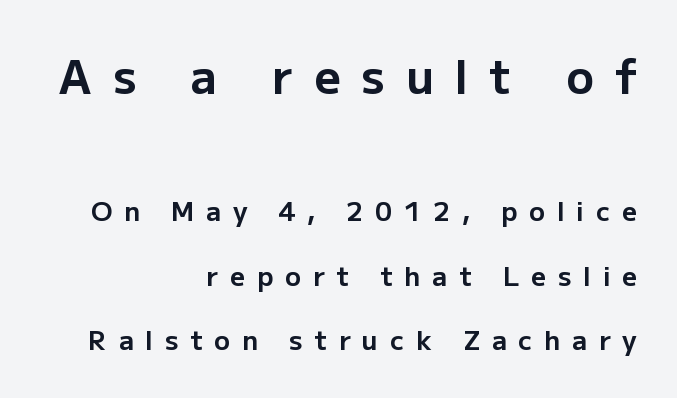
The image shows 46 px bold sans-serif type, upright; set right-aligned, loose line spacing (2.47x), unusually wide letter spacing (+0.46 em), not underlined; the first (top) block is 1.77x larger; low stroke contrast and a medium x-height.
